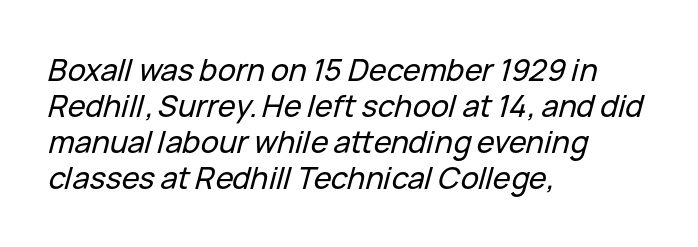
{"italic": "yes", "lean": "right", "slant_degrees": 15, "width": "normal", "stroke_contrast": "low", "x_height": "medium", "monospaced": "no", "underline": "no", "align": "left", "line_spacing_ratio": 1.2, "letter_spacing": "normal", "letter_spacing_em": 0.0, "glyph_px": 30}
